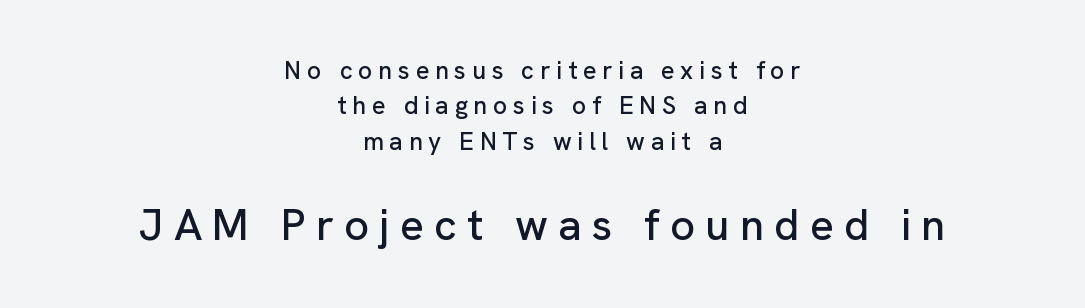
The type is letterspaced generously, with wide tracking. Caption: upper text group reduced, lower text group enlarged. The typesetter chose a symmetrical, centered arrangement here. A bare baseline throughout the passage.
